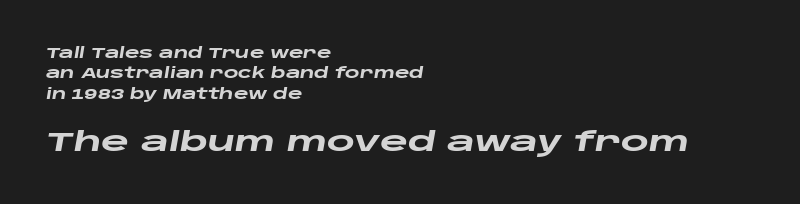
The image shows 27 px bold type, italic (leaning right); set left-aligned, normal line spacing (1.46x), normal letter spacing, not underlined; the second (bottom) block is 1.93x larger.
